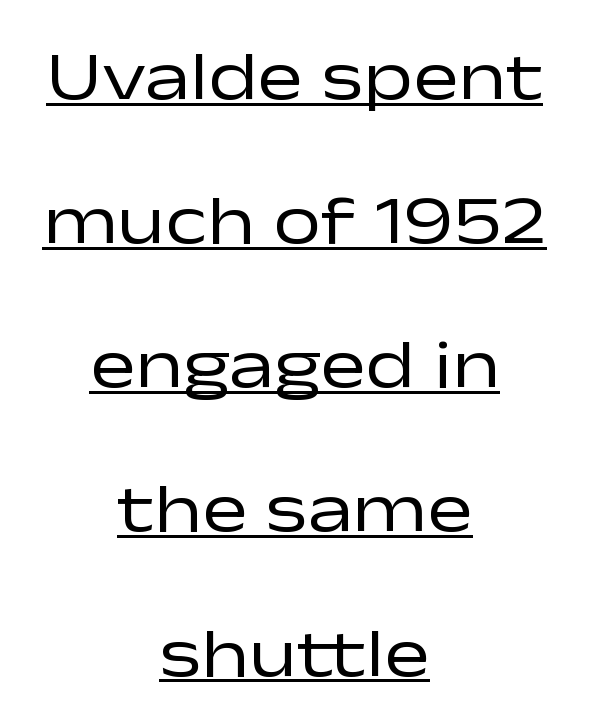
{"serif": "no", "italic": "no", "bold": "no", "weight": "regular", "width": "wide", "stroke_contrast": "low", "x_height": "medium", "monospaced": "no", "underline": "yes", "align": "center", "line_spacing": "loose", "line_spacing_ratio": 2.12, "letter_spacing": "normal", "letter_spacing_em": 0.0, "glyph_px": 68}
